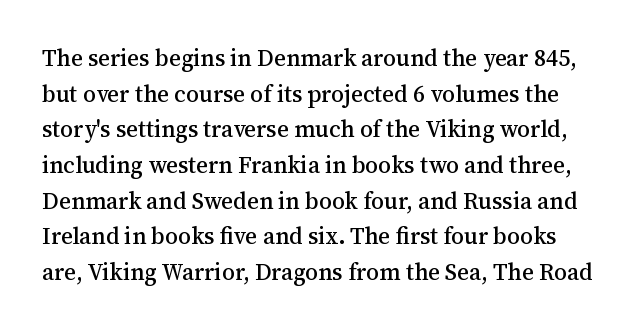
The image shows 23 px text type, upright; set normal line spacing (1.55x), normal letter spacing, not underlined.
